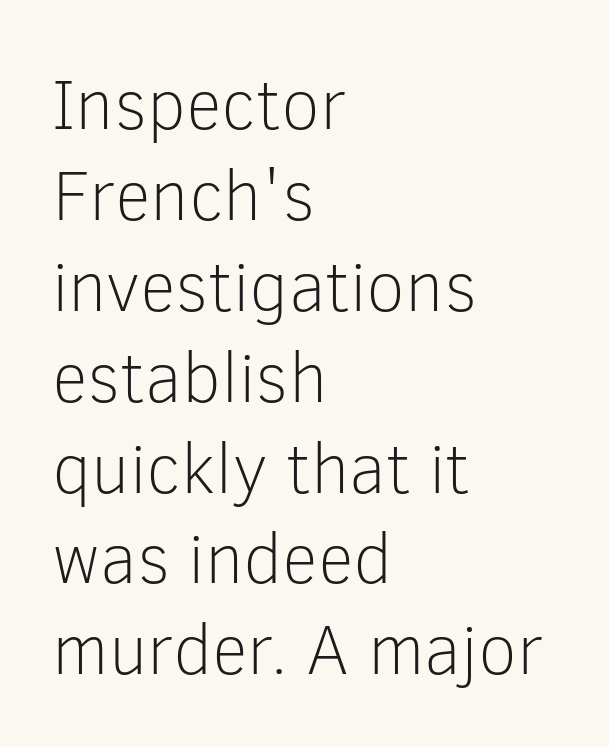
Q: Is the text bold? A: No.
Q: Is the text italic (slanted)? A: No, it is upright.
Q: Is the typeface a serif or a sans-serif typeface? A: Sans-serif.
Q: Is the text underlined? A: No.
Q: How is the paragraph aligned? A: Left-aligned.
Q: Is the spacing between letters normal or unusually wide? A: Normal.
Q: Is the spacing between lines tight, normal or loose? A: Normal.
Q: Width (condensed, normal, or wide)? A: Normal.
Q: Stroke contrast? A: Low.
Q: x-height? A: Medium.
Q: Monospaced? A: No.
